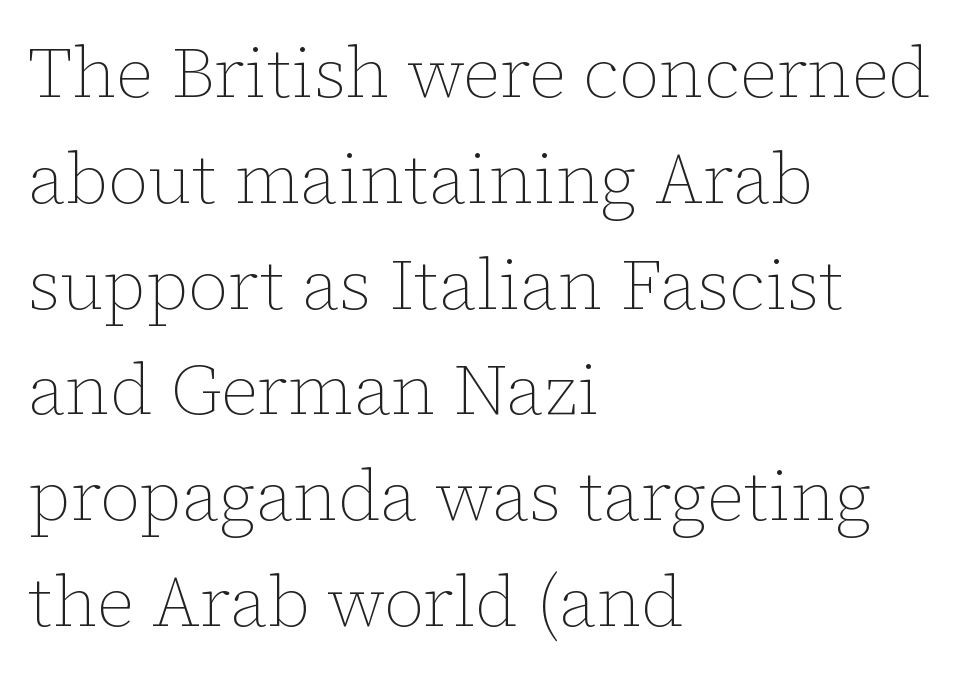
{"italic": "no", "bold": "no", "weight": "thin", "width": "normal", "stroke_contrast": "low", "x_height": "medium", "monospaced": "no", "underline": "no", "align": "left", "line_spacing": "normal", "line_spacing_ratio": 1.49, "letter_spacing": "normal", "letter_spacing_em": 0.0, "glyph_px": 71}
